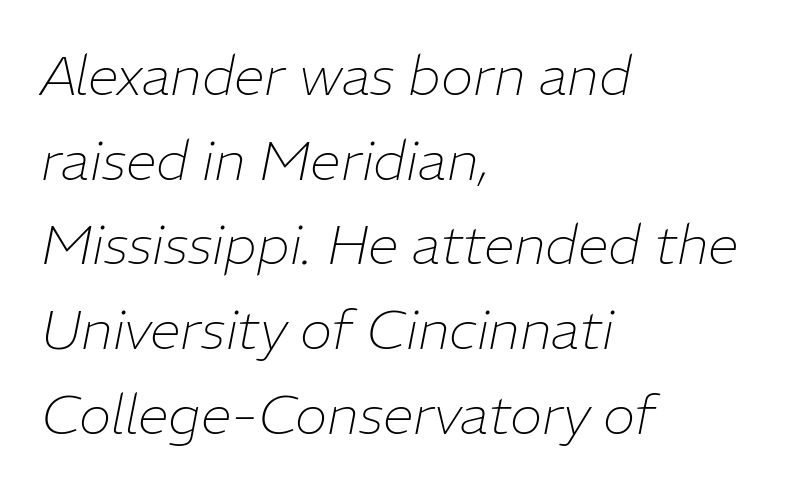
Horizontal bands of white between lines are of average thickness. Stems here are at most as thick as an everyday book face. Type without underlining. Each line starts at the same left margin while the right side varies. Designer's note — italics engaged. The horizontal fit of the characters is conventional and even.
